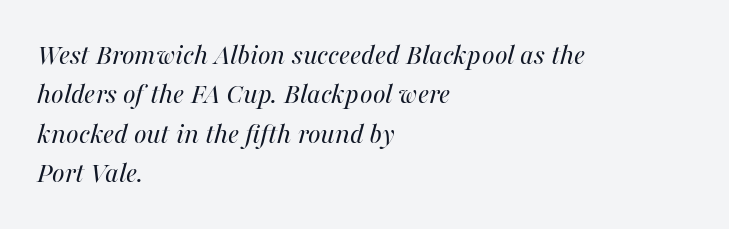
Summary of weight: not heavy and not bold. Is the type slanted? Yes — the strokes lean at a clear angle. The compositor pushed each line to the left boundary. The face used here is rendered with its standard letterfit.
